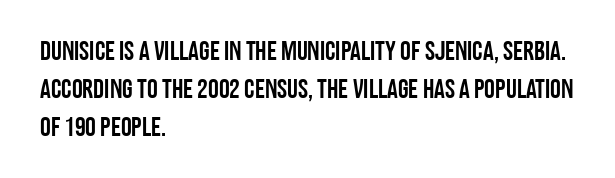
{"italic": "no", "underline": "no", "align": "left", "line_spacing": "normal", "line_spacing_ratio": 1.41, "letter_spacing": "normal", "letter_spacing_em": 0.0, "glyph_px": 27}
